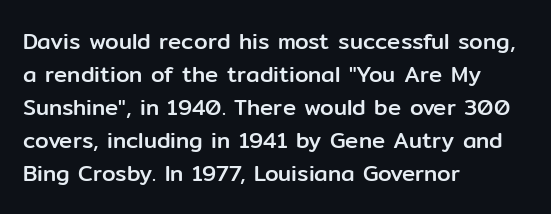
A clean baseline with only descenders dipping below it. Standard letterfit; no display-style spreading of the glyphs. Notice how descenders clear the ascenders below comfortably — that's standard leading. It's the straight-up-and-down kind of type. Does the copy run flush right? No — it runs flush left.
